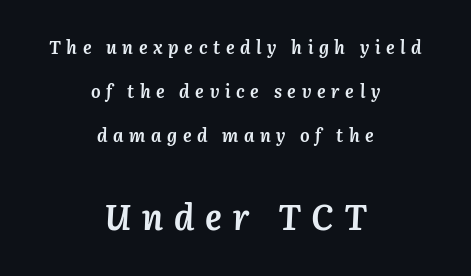
Q: Is the text bold? A: Yes.
Q: Is the text italic (slanted)? A: Yes, it leans right by about 3 degrees.
Q: Is the text underlined? A: No.
Q: How is the paragraph aligned? A: Centered.
Q: Is the spacing between letters normal or unusually wide? A: Unusually wide.
Q: Is the spacing between lines tight, normal or loose? A: Loose.
Q: Which block of text is set in a larger size, the first (top) or the second (bottom)? A: The second (bottom) one.
Q: Width (condensed, normal, or wide)? A: Normal.
Q: Stroke contrast? A: Medium.
Q: x-height? A: Medium.
Q: Monospaced? A: No.
